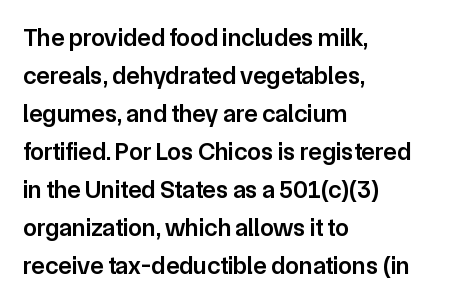
A roman cut, with each character standing at attention. The type is set solid horizontally, with unmodified tracking. These lines stack with their left ends in a neat column. Each glyph is drawn with semibold strokes, heavier than normal yet not fully bold.
